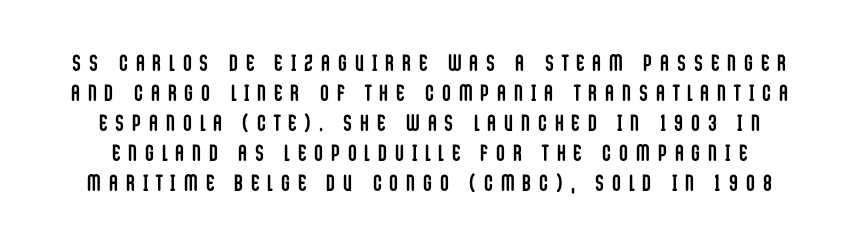
The space beneath each line is pristine and unruled. Strokes here are thick enough to call this a true bold. The line texture is sparse and dotted thanks to wide tracking. The leading is moderate, giving the passage an even texture. Posture: vertical.
